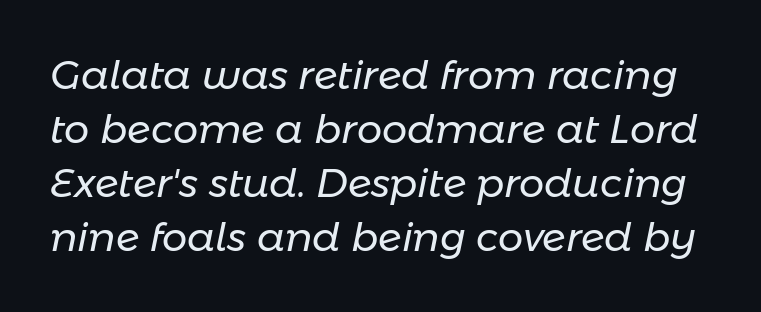
{"italic": "yes", "lean": "right", "slant_degrees": 11, "bold": "no", "weight": "regular", "width": "normal", "stroke_contrast": "low", "x_height": "medium", "monospaced": "no", "underline": "no", "line_spacing": "normal", "line_spacing_ratio": 1.35, "letter_spacing": "normal", "letter_spacing_em": 0.0, "glyph_px": 40}
